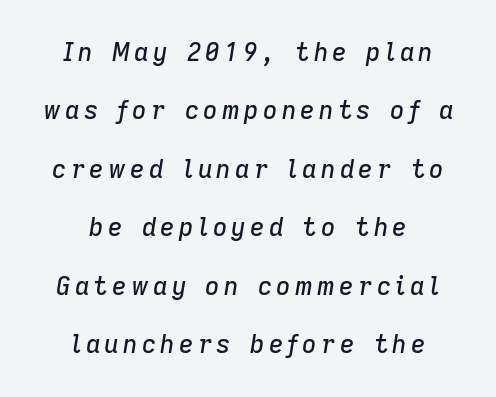
{"italic": "yes", "lean": "right", "slant_degrees": 9, "underline": "no", "align": "center", "line_spacing": "loose", "line_spacing_ratio": 2.34, "glyph_px": 25}
